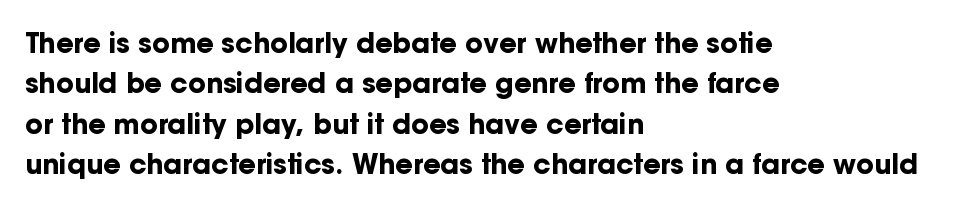
{"italic": "no", "bold": "yes", "underline": "no", "align": "left", "line_spacing": "normal", "line_spacing_ratio": 1.5, "letter_spacing": "normal", "letter_spacing_em": 0.0, "glyph_px": 27}
